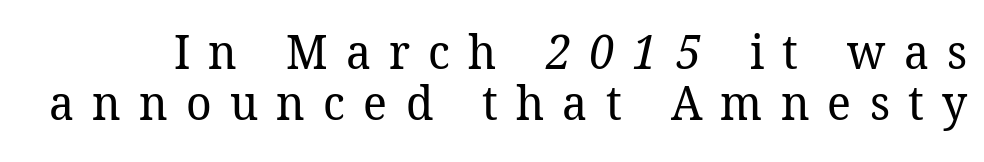
{"serif": "yes", "bold": "no", "weight": "regular", "width": "normal", "stroke_contrast": "low", "x_height": "medium", "monospaced": "no", "underline": "no", "line_spacing": "tight", "line_spacing_ratio": 1.07, "letter_spacing": "wide", "letter_spacing_em": 0.38, "glyph_px": 48}
